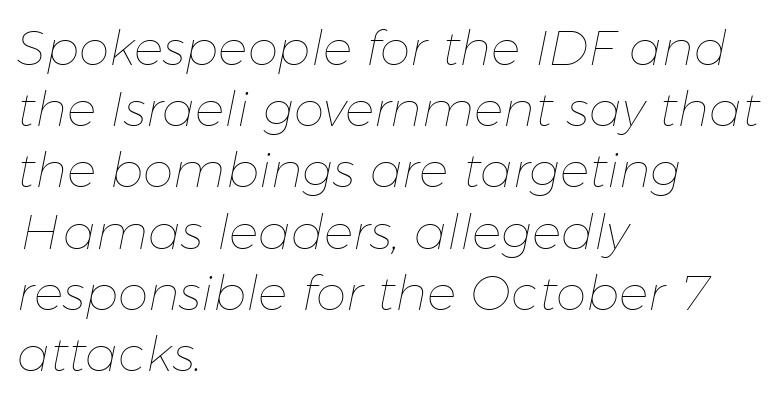
Weight class: somewhere from thin through regular. The ragged edge is on the right, which tells us the setting is flush left. Does extra space separate the letters? No, they use regular spacing. The text carries the slant typical of an italic or oblique font.
